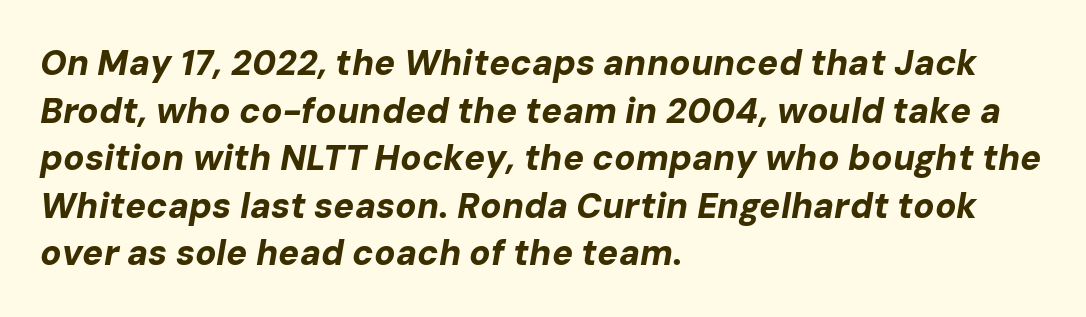
Q: Is the text bold? A: Yes.
Q: Is the text italic (slanted)? A: Yes, it leans right by about 10 degrees.
Q: Is the text underlined? A: No.
Q: How is the paragraph aligned? A: Left-aligned.
Q: Is the spacing between letters normal or unusually wide? A: Normal.
Q: Is the spacing between lines tight, normal or loose? A: Normal.
Q: Width (condensed, normal, or wide)? A: Normal.
Q: Stroke contrast? A: Low.
Q: x-height? A: Medium.
Q: Monospaced? A: No.
